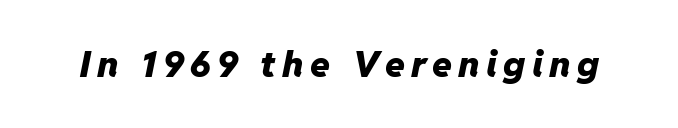
The image shows 36 px heavy type, italic (leaning right); set not underlined; low stroke contrast and a medium x-height.
